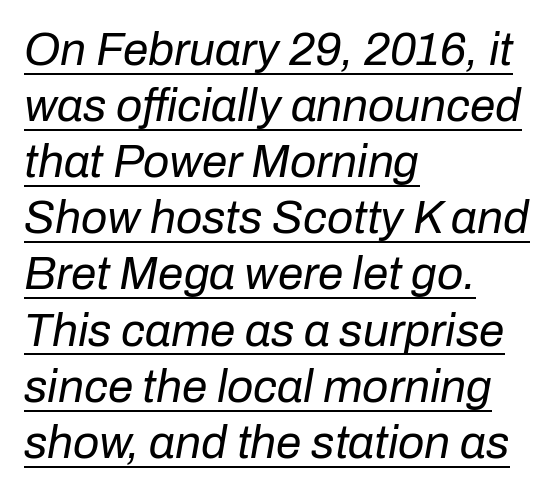
In terms of letterspacing, this is plain default setting. Note the varied advance widths — an 'i' is clearly narrower than an 'm'. This is underlined copy, the kind a proofreader might mark for attention. Does the copy run flush right? No — it runs flush left.
